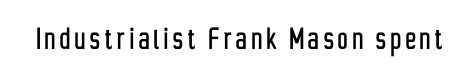
Q: Is the text italic (slanted)? A: No, it is upright.
Q: Is the typeface a serif or a sans-serif typeface? A: Sans-serif.
Q: Is the text underlined? A: No.
Q: Width (condensed, normal, or wide)? A: Condensed.
Q: Stroke contrast? A: Low.
Q: x-height? A: Medium.
Q: Monospaced? A: No.
